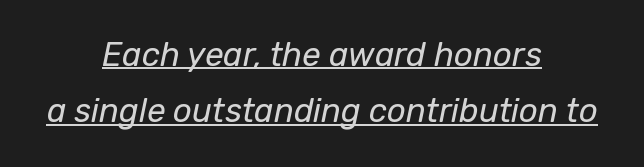
Q: Is the text bold? A: No.
Q: Is the text italic (slanted)? A: Yes, it leans right by about 12 degrees.
Q: Is the text underlined? A: Yes.
Q: How is the paragraph aligned? A: Centered.
Q: Is the spacing between letters normal or unusually wide? A: Normal.
Q: Is the spacing between lines tight, normal or loose? A: Normal.
Q: Width (condensed, normal, or wide)? A: Normal.
Q: Stroke contrast? A: Low.
Q: x-height? A: Medium.
Q: Monospaced? A: No.
